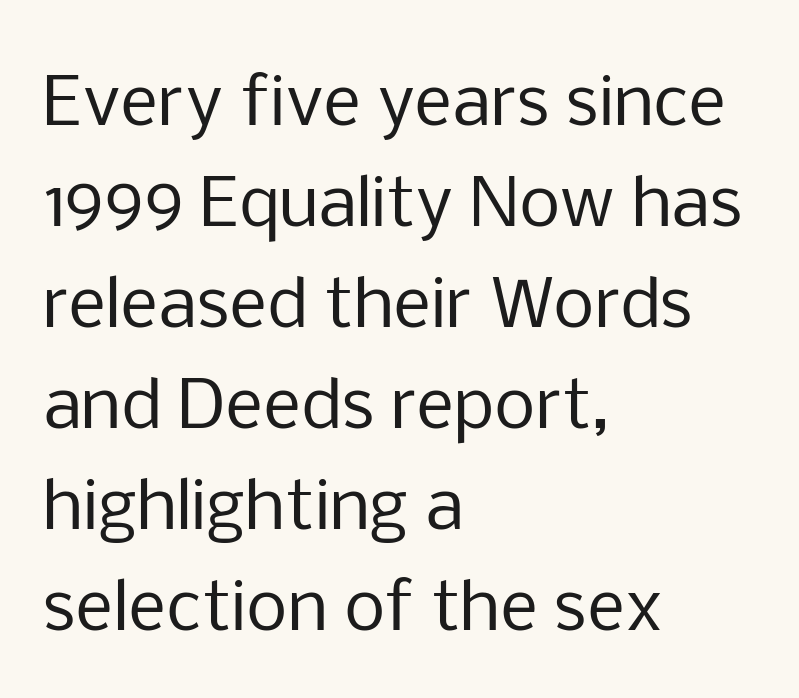
Here the glyphs are tracked normally, forming tight word shapes. These lines were composed using upright roman letters. The line-height multiplier appears to be the usual default. Looks like regular typesetting: each glyph gets only the width it needs. Nothing heavy about these letters — not bold at all. Check the space under the baseline: it is left empty.
